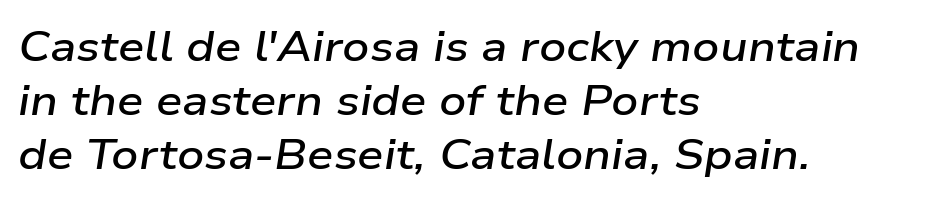
The image shows 42 px semibold, wide type, italic (leaning right); set left-aligned, normal line spacing (1.29x), normal letter spacing, not underlined; low stroke contrast and a medium x-height.
